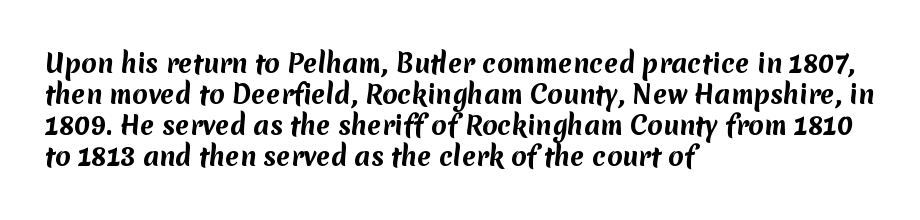
The image shows 25 px bold type; set left-aligned, line spacing 1.24x, normal letter spacing, not underlined.
